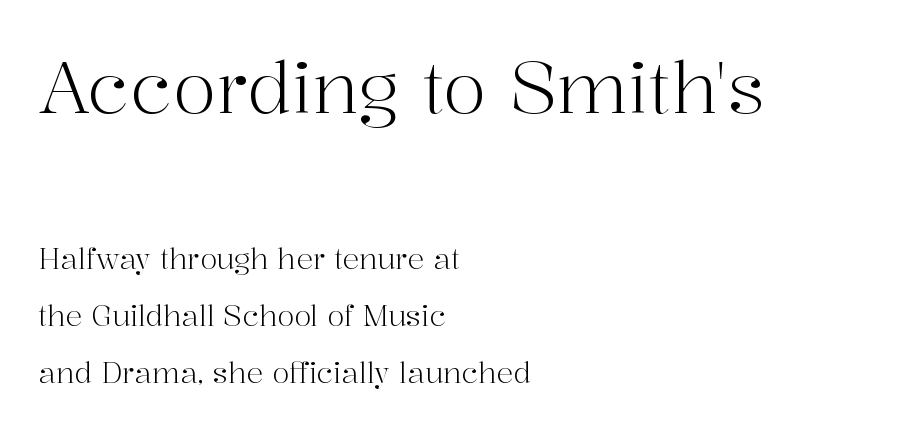
The image shows 71 px light serif type, upright; set left-aligned, loose line spacing (2.03x), normal letter spacing, not underlined; the first (top) block is 2.54x larger; high stroke contrast and a medium x-height.
